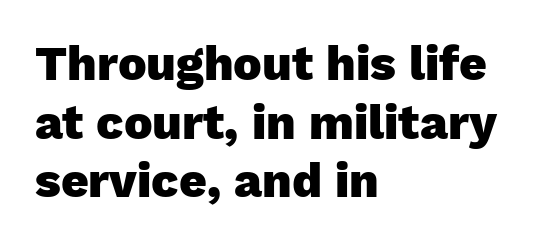
The image shows 48 px heavy sans-serif type, upright; set left-aligned, line spacing 1.22x, normal letter spacing, not underlined; low stroke contrast and a medium x-height.
